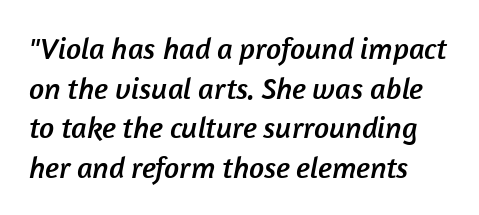
A normal amount of white space separates one row of letters from the next. Check under the words: just untouched page. Each letter keeps its own natural width here, so spacing adapts to shape. Characters follow at the spacing the type designer built in. Observe the absence of serifs on each vertical stroke in this sample.
